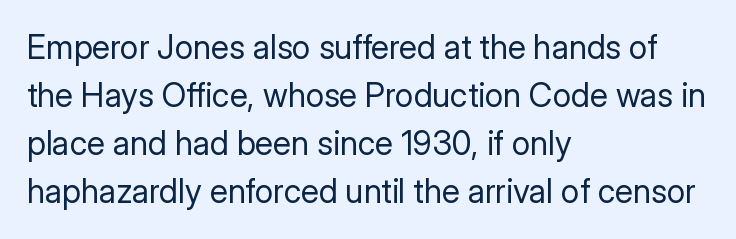
The image shows 33 px regular-weight sans-serif type, upright; set left-aligned, normal line spacing (1.45x), normal letter spacing, not underlined; low stroke contrast and a medium x-height.
